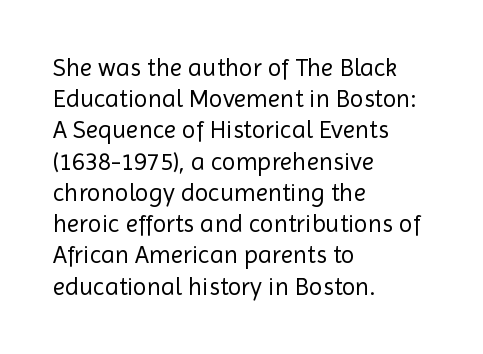
The image shows 25 px text type, upright; set left-aligned, normal line spacing (1.25x), normal letter spacing, not underlined.
